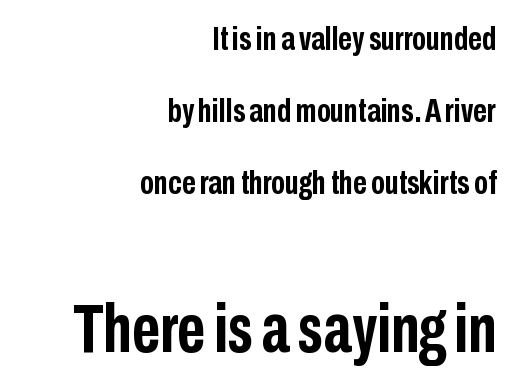
Q: Is the text bold? A: Yes.
Q: Is the text italic (slanted)? A: No, it is upright.
Q: Is the typeface a serif or a sans-serif typeface? A: Sans-serif.
Q: Is the text underlined? A: No.
Q: How is the paragraph aligned? A: Right-aligned.
Q: Is the spacing between letters normal or unusually wide? A: Normal.
Q: Is the spacing between lines tight, normal or loose? A: Loose.
Q: Which block of text is set in a larger size, the first (top) or the second (bottom)? A: The second (bottom) one.
Q: Width (condensed, normal, or wide)? A: Condensed.
Q: Stroke contrast? A: Low.
Q: x-height? A: Medium.
Q: Monospaced? A: No.
